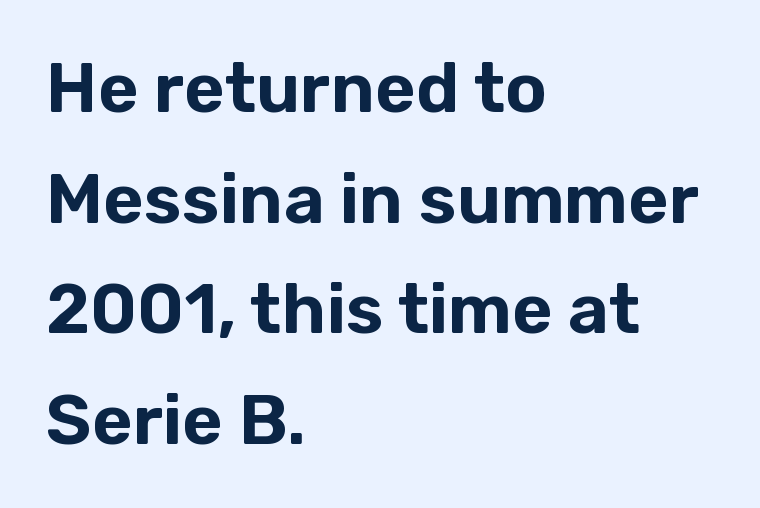
The axis of the letterforms is exactly vertical. What's the leading like? Ordinary, nothing unusual. Font category for this specimen: sans-serif. Visually the block forms a straight wall on the left and a jagged coastline on the right. Here the designer chose a conventional face with non-uniform glyph widths. The letterforms sit shoulder to shoulder at normal distance.
